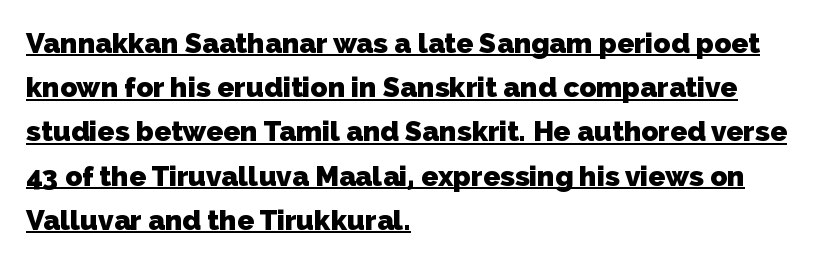
{"serif": "no", "bold": "yes", "weight": "heavy", "width": "normal", "stroke_contrast": "low", "x_height": "medium", "monospaced": "no", "underline": "yes", "align": "left", "line_spacing": "normal", "line_spacing_ratio": 1.58, "letter_spacing": "normal", "letter_spacing_em": 0.0, "glyph_px": 28}
